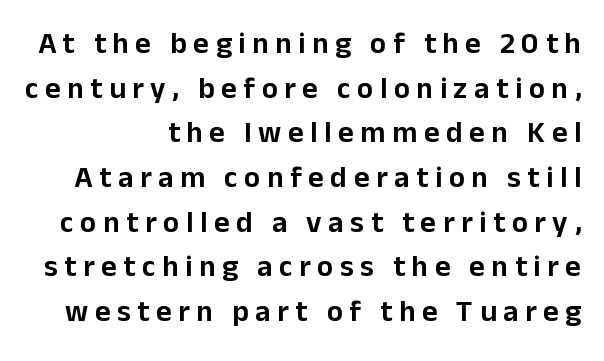
{"serif": "no", "italic": "no", "width": "normal", "stroke_contrast": "low", "x_height": "medium", "monospaced": "no", "underline": "no", "line_spacing": "normal", "line_spacing_ratio": 1.49, "letter_spacing": "wide", "letter_spacing_em": 0.22, "glyph_px": 30}
